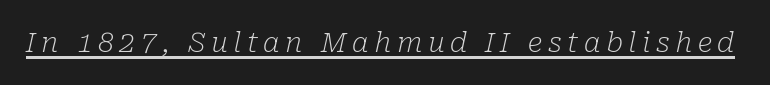
{"serif": "yes", "italic": "yes", "lean": "right", "slant_degrees": 10, "bold": "no", "weight": "light", "width": "normal", "stroke_contrast": "low", "x_height": "medium", "monospaced": "no", "underline": "yes", "letter_spacing": "wide", "letter_spacing_em": 0.2, "glyph_px": 28}
